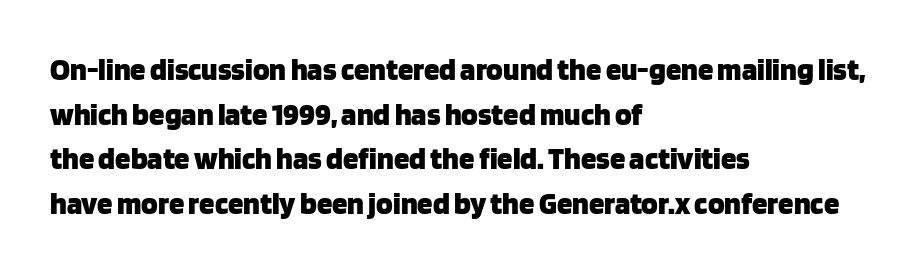
A typesetter would call this proportional, since set widths differ per character. Successive baselines arrive at the customary interval. Vertical strokes here are truly vertical. How heavy is the stroke? Heavy — this is a bold.
